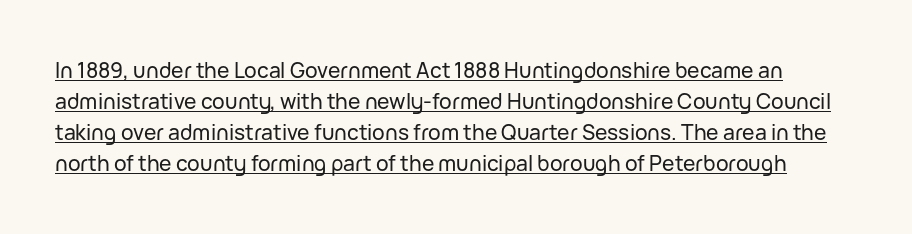
The face used here is rendered with its standard letterfit. Is there much room between lines? A standard amount, neither cramped nor airy. Check the space under the baseline: a stroke is drawn there. The lettering holds an erect, upright posture throughout.
